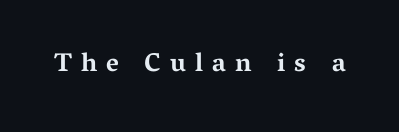
Honestly, there is no underline to notice here at all. Ordinary non-slanted type is in use. The letters are bold, with thick, heavy strokes. Short note: letters widely spaced.
